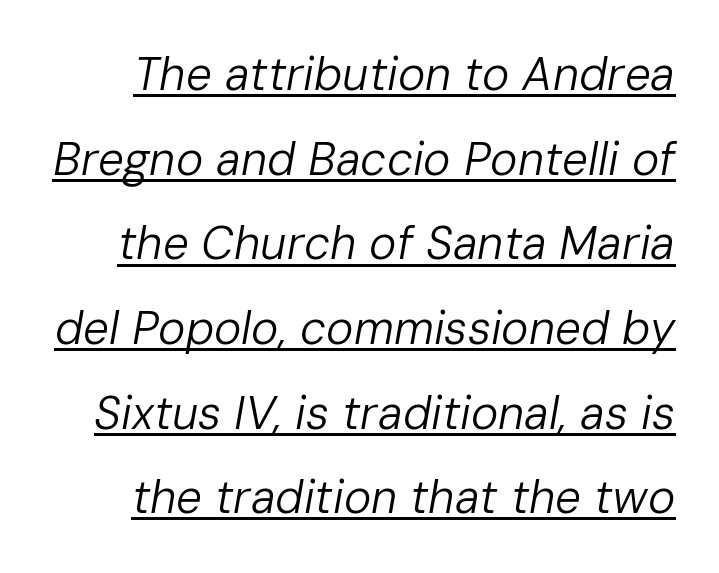
{"italic": "yes", "lean": "right", "slant_degrees": 10, "bold": "no", "weight": "regular", "width": "normal", "stroke_contrast": "low", "x_height": "medium", "monospaced": "no", "underline": "yes", "line_spacing_ratio": 1.84, "letter_spacing": "normal", "letter_spacing_em": 0.0, "glyph_px": 46}
